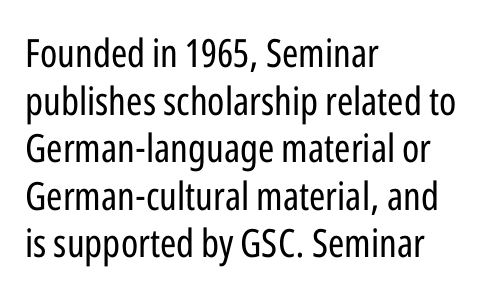
The image shows 39 px regular-weight, condensed sans-serif type, upright; set left-aligned, line spacing 1.22x, normal letter spacing, not underlined; low stroke contrast and a medium x-height.
